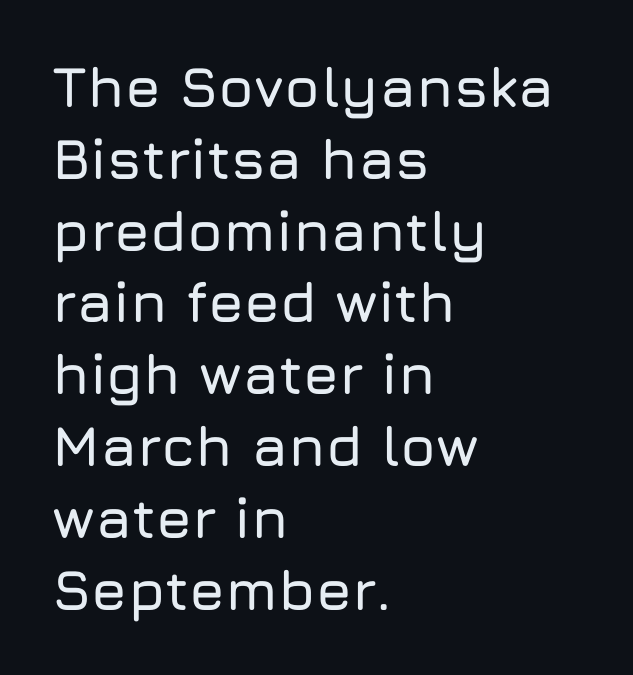
Q: Is the text italic (slanted)? A: No, it is upright.
Q: Is the typeface a serif or a sans-serif typeface? A: Sans-serif.
Q: Is the text underlined? A: No.
Q: How is the paragraph aligned? A: Left-aligned.
Q: Is the spacing between letters normal or unusually wide? A: Normal.
Q: Is the spacing between lines tight, normal or loose? A: Normal.
Q: Width (condensed, normal, or wide)? A: Normal.
Q: Stroke contrast? A: Low.
Q: x-height? A: Medium.
Q: Monospaced? A: No.
